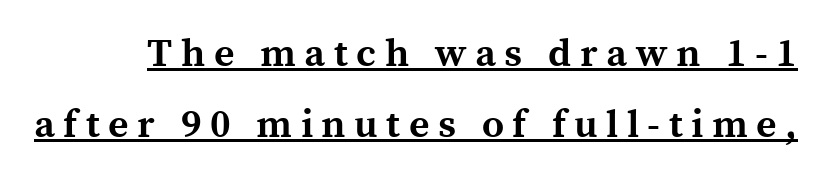
The image shows 39 px bold serif type, upright; set line spacing 1.81x, unusually wide letter spacing (+0.22 em), underlined; a medium x-height.
